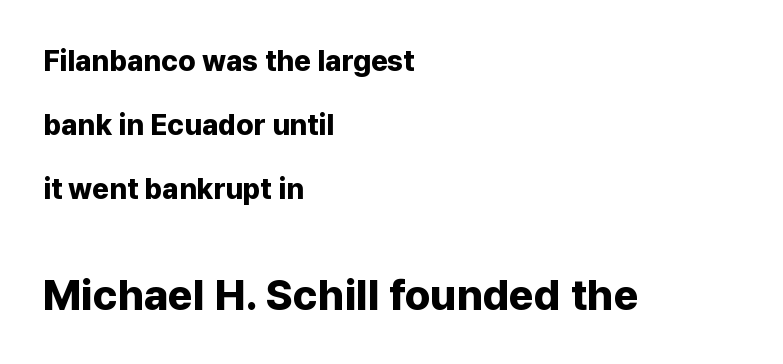
Q: Is the text bold? A: Yes.
Q: Is the text italic (slanted)? A: No, it is upright.
Q: Is the typeface a serif or a sans-serif typeface? A: Sans-serif.
Q: Is the text underlined? A: No.
Q: How is the paragraph aligned? A: Left-aligned.
Q: Is the spacing between letters normal or unusually wide? A: Normal.
Q: Is the spacing between lines tight, normal or loose? A: Loose.
Q: Which block of text is set in a larger size, the first (top) or the second (bottom)? A: The second (bottom) one.
Q: Width (condensed, normal, or wide)? A: Normal.
Q: Stroke contrast? A: Low.
Q: x-height? A: Medium.
Q: Monospaced? A: No.
